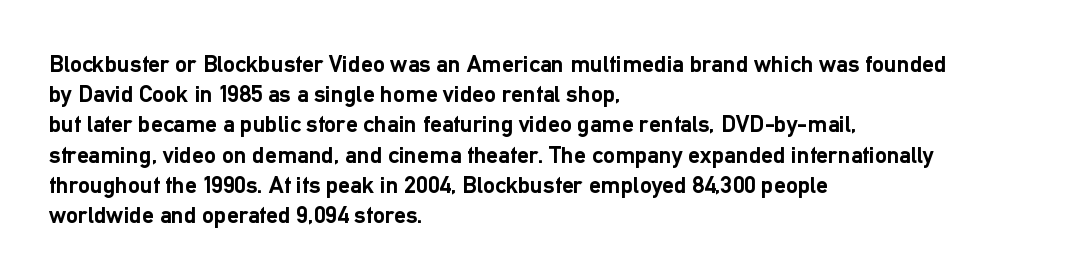
Q: Is the text bold? A: Yes.
Q: Is the text italic (slanted)? A: No, it is upright.
Q: Is the text underlined? A: No.
Q: How is the paragraph aligned? A: Left-aligned.
Q: Is the spacing between letters normal or unusually wide? A: Normal.
Q: Is the spacing between lines tight, normal or loose? A: Normal.
